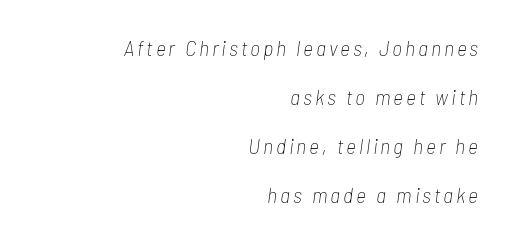
The image shows 22 px text type, italic (leaning right); set right-aligned, loose line spacing (2.23x), not underlined.
